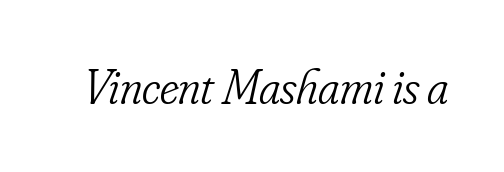
The image shows 50 px light, condensed serif type, italic (leaning right); set normal letter spacing, not underlined; low stroke contrast and a small x-height.
